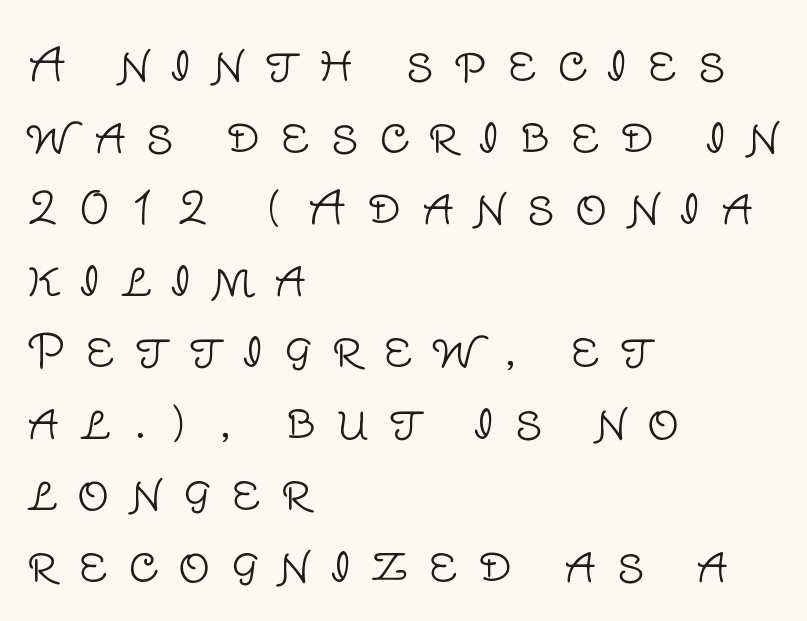
Each letter keeps its own natural width here, so spacing adapts to shape. What's the leading like? Ordinary, nothing unusual. The typesetting does not lean heavy: it is not bold. Short note: letters widely spaced. This sample is left-justified, so line endings fall wherever the words run out.
